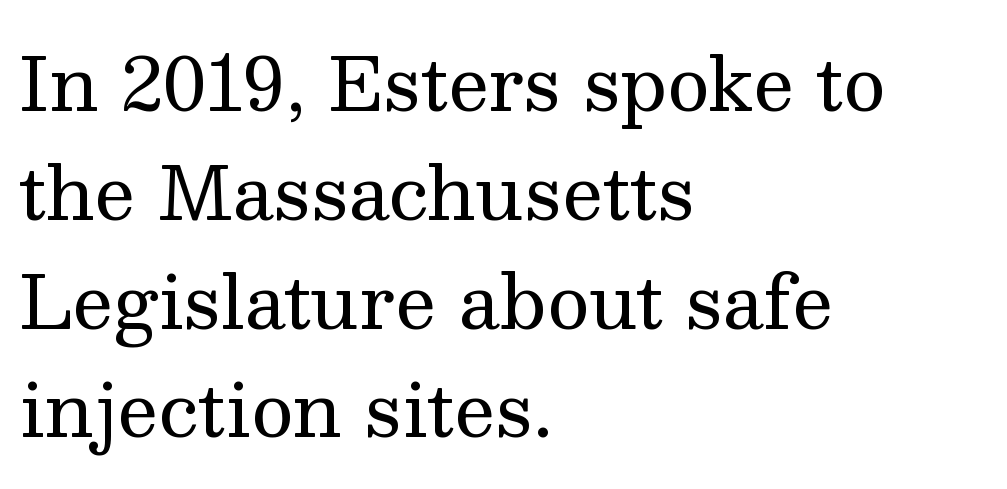
Q: Is the text bold? A: No.
Q: Is the text italic (slanted)? A: No, it is upright.
Q: Is the typeface a serif or a sans-serif typeface? A: Serif.
Q: Is the text underlined? A: No.
Q: How is the paragraph aligned? A: Left-aligned.
Q: Is the spacing between letters normal or unusually wide? A: Normal.
Q: Is the spacing between lines tight, normal or loose? A: Normal.
Q: Width (condensed, normal, or wide)? A: Normal.
Q: Stroke contrast? A: Medium.
Q: x-height? A: Medium.
Q: Monospaced? A: No.
